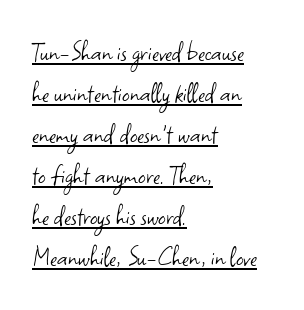
{"serif": "no", "bold": "no", "weight": "light", "width": "normal", "stroke_contrast": "low", "x_height": "small", "monospaced": "no", "underline": "yes", "align": "left", "line_spacing": "normal", "line_spacing_ratio": 1.37, "letter_spacing": "normal", "letter_spacing_em": 0.0, "glyph_px": 30}
